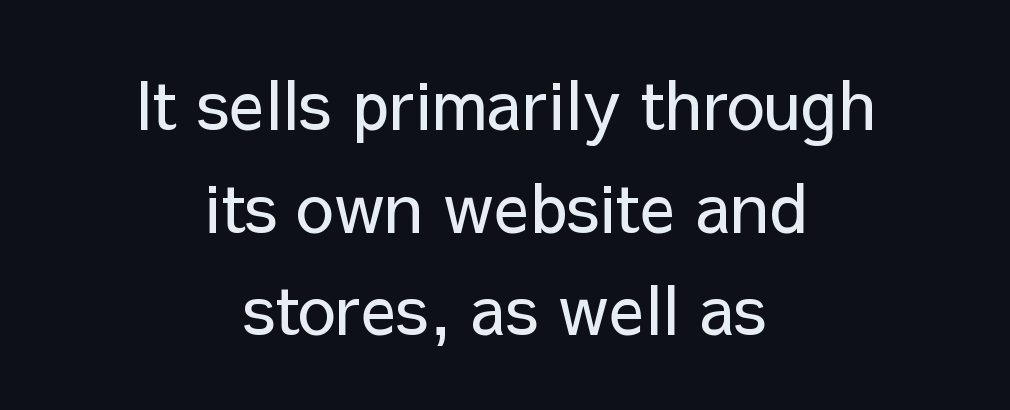
{"serif": "no", "italic": "no", "bold": "no", "weight": "regular", "width": "normal", "stroke_contrast": "low", "x_height": "medium", "monospaced": "no", "underline": "no", "align": "center", "line_spacing": "normal", "line_spacing_ratio": 1.53, "letter_spacing": "normal", "letter_spacing_em": 0.0, "glyph_px": 67}
